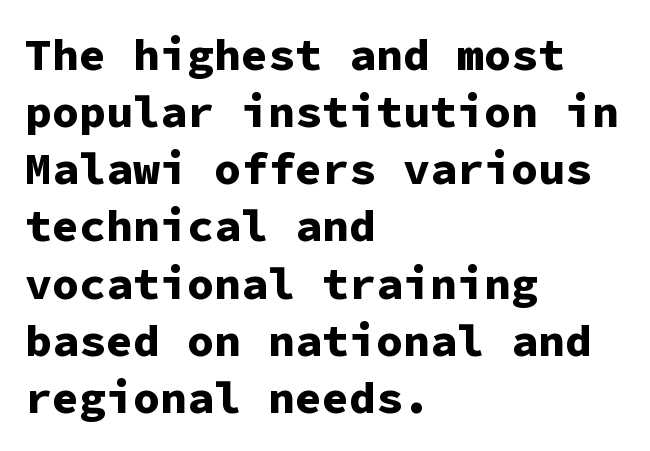
What's the leading like? Ordinary, nothing unusual. Vertical strokes here are truly vertical. The letterforms sit shoulder to shoulder at normal distance. The foot of each line stays bare and open. A sans-serif font was chosen for this passage.
